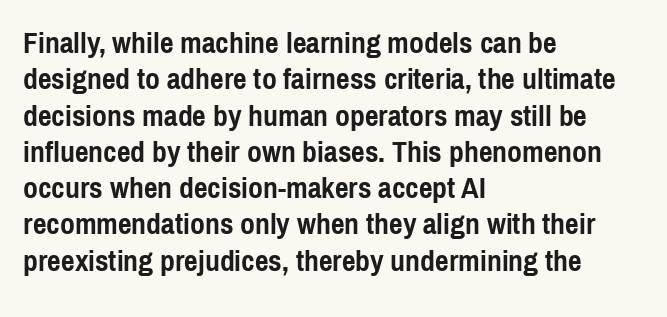
The image shows 30 px semibold, condensed sans-serif type, upright; set left-aligned, line spacing 1.21x, normal letter spacing, not underlined; a medium x-height.
